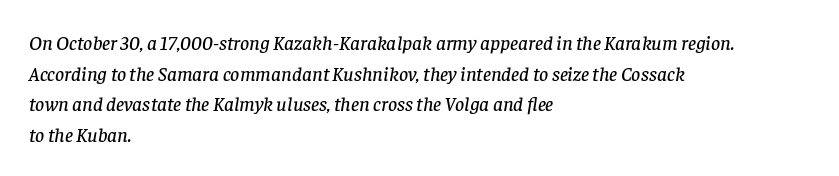
The space beneath each line is pristine and unruled. The line texture is even and compact thanks to regular tracking. In terms of posture, this sample is oblique. Is there much room between lines? A standard amount, neither cramped nor airy. Layout note: lines flush left.
